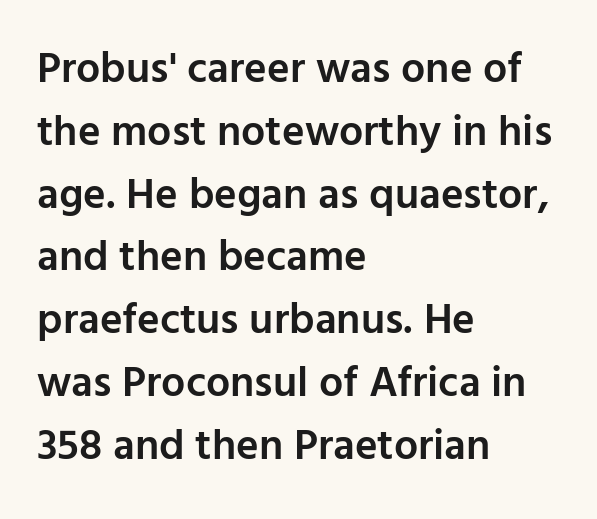
{"serif": "no", "italic": "no", "bold": "semi", "weight": "semibold", "width": "normal", "stroke_contrast": "low", "x_height": "medium", "monospaced": "no", "underline": "no", "align": "left", "line_spacing": "normal", "line_spacing_ratio": 1.46, "letter_spacing": "normal", "letter_spacing_em": 0.0, "glyph_px": 43}
